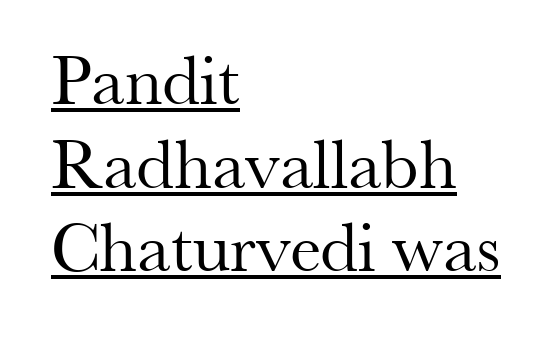
Q: Is the text bold? A: No.
Q: Is the text italic (slanted)? A: No, it is upright.
Q: Is the typeface a serif or a sans-serif typeface? A: Serif.
Q: Is the text underlined? A: Yes.
Q: How is the paragraph aligned? A: Left-aligned.
Q: Is the spacing between letters normal or unusually wide? A: Normal.
Q: Width (condensed, normal, or wide)? A: Normal.
Q: Stroke contrast? A: Medium.
Q: x-height? A: Small.
Q: Monospaced? A: No.
